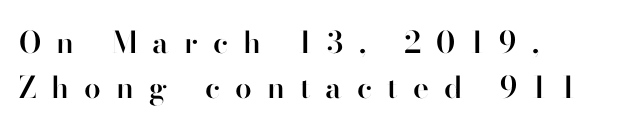
Weight: semibold (demi). Unlike italic type, these characters show no tilt at all. Proportional: the letters do not fall into vertical columns. No feet cap the strokes, marking this as sans-serif type. The space between consecutive lines is moderate. The paragraph has a hard left edge and a soft right edge.
